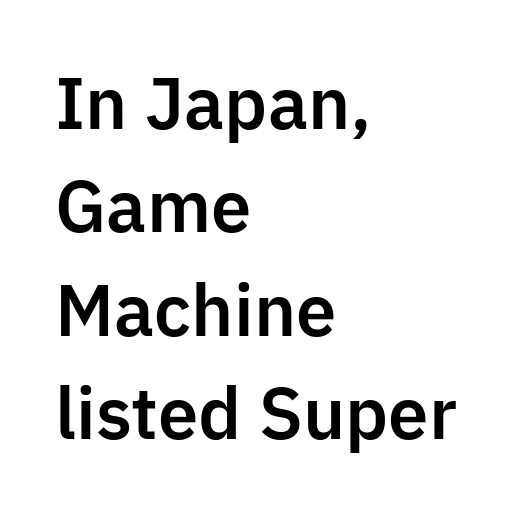
Q: Is the text italic (slanted)? A: No, it is upright.
Q: Is the typeface a serif or a sans-serif typeface? A: Sans-serif.
Q: Is the text underlined? A: No.
Q: How is the paragraph aligned? A: Left-aligned.
Q: Is the spacing between letters normal or unusually wide? A: Normal.
Q: Is the spacing between lines tight, normal or loose? A: Normal.
Q: Width (condensed, normal, or wide)? A: Normal.
Q: Stroke contrast? A: Low.
Q: x-height? A: Medium.
Q: Monospaced? A: No.
